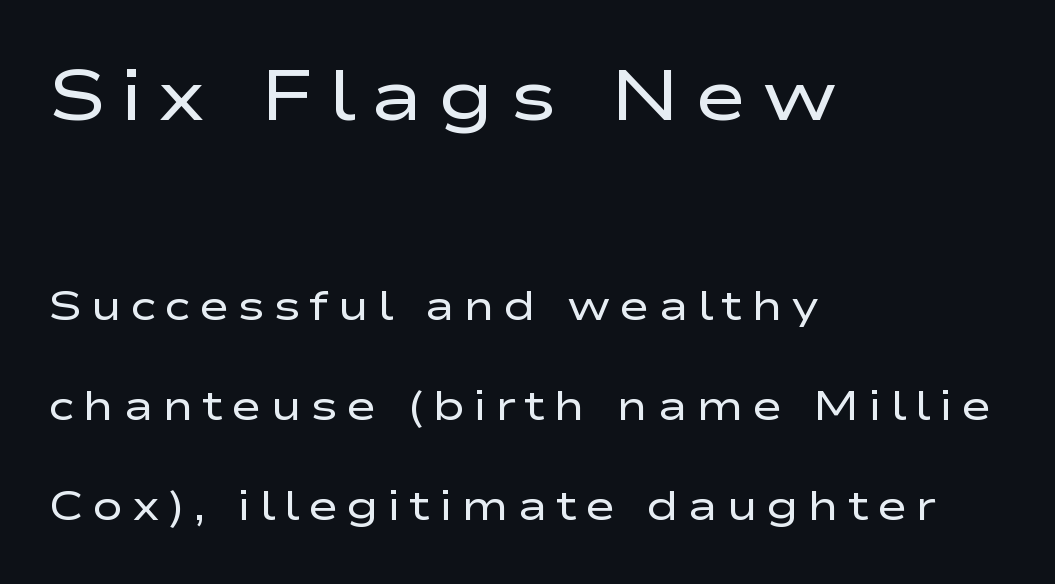
The image shows 71 px regular-weight, wide sans-serif type, upright; set left-aligned, loose line spacing (2.44x), unusually wide letter spacing (+0.21 em), not underlined; the first (top) block is 1.73x larger; low stroke contrast and a medium x-height.
